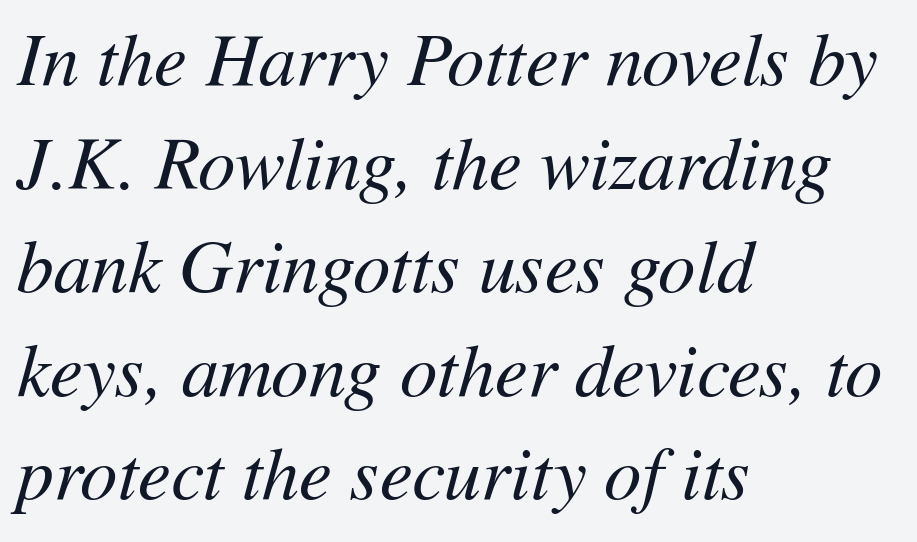
The image shows 74 px regular-weight type, italic (leaning right); set left-aligned, normal line spacing (1.4x), normal letter spacing, not underlined; medium stroke contrast and a medium x-height.
